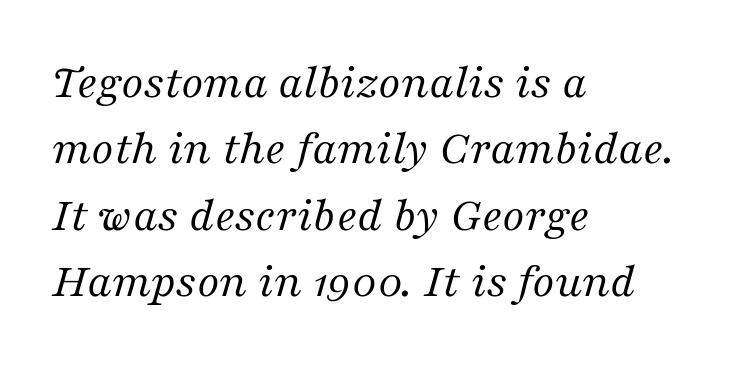
If you drew a ruler down the left edge, every line would touch it. Slanted lettering throughout. The font is comparable to plain body text, perhaps lighter. A typesetter would call this proportional, since set widths differ per character.
